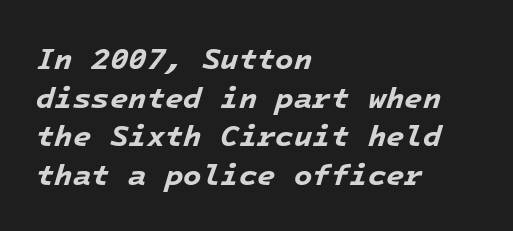
Q: Is the text bold? A: Yes.
Q: Is the text italic (slanted)? A: Yes, it leans right by about 16 degrees.
Q: Is the text underlined? A: No.
Q: How is the paragraph aligned? A: Left-aligned.
Q: Is the spacing between letters normal or unusually wide? A: Normal.
Q: Is the spacing between lines tight, normal or loose? A: Normal.
Q: Width (condensed, normal, or wide)? A: Normal.
Q: Stroke contrast? A: Low.
Q: x-height? A: Medium.
Q: Monospaced? A: Yes.
